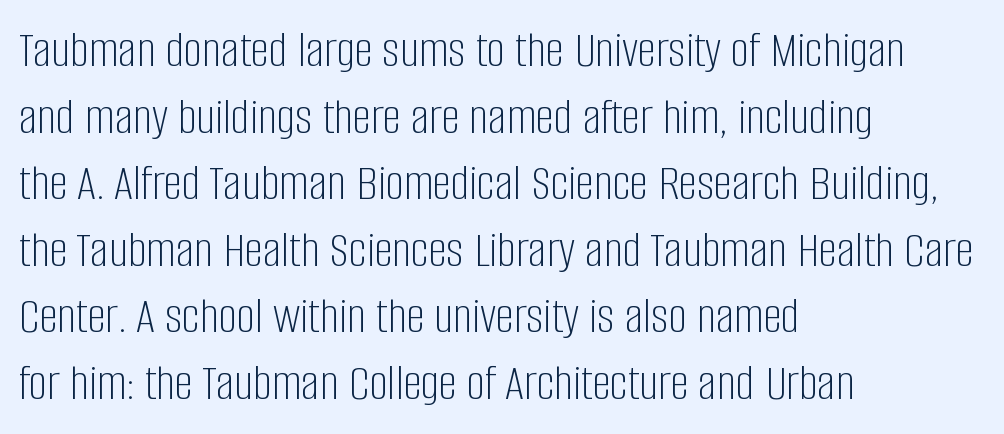
The image shows 52 px light, condensed sans-serif type, upright; set left-aligned, normal line spacing (1.28x), normal letter spacing, not underlined; low stroke contrast and a large x-height.
